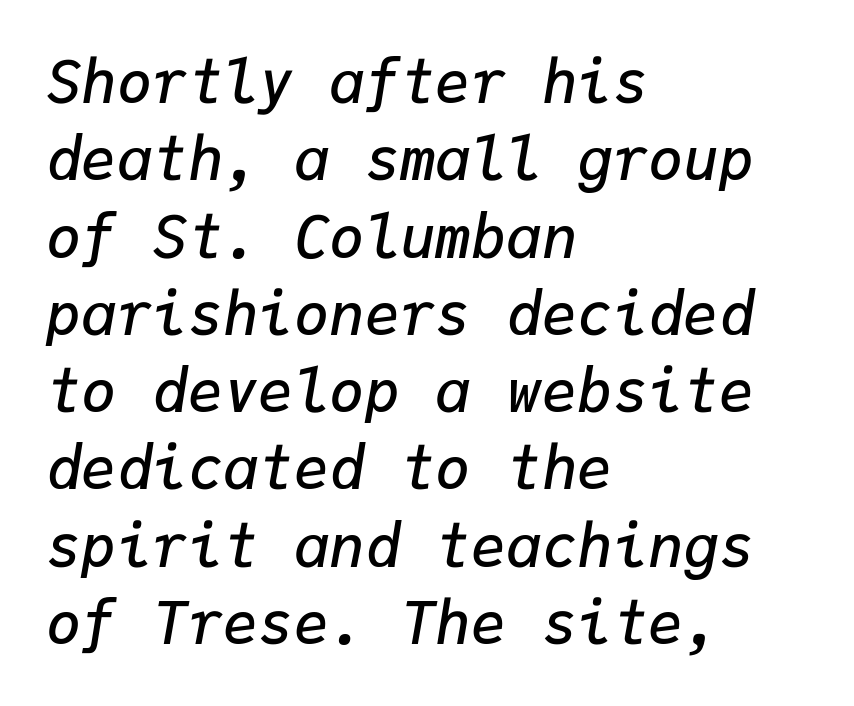
The passage shown is not underscored anywhere. Every letter is mildly thick-stroked: semibold rather than bold. Vertically, the passage feels balanced, rows spaced as you'd expect. Compared with typical body copy, the letter spacing here is the same. The letters are slanted; this is an italic face.
